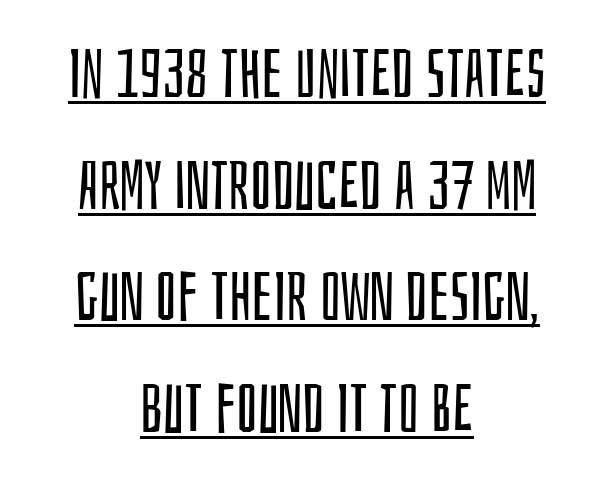
Q: Is the text bold? A: No.
Q: Is the text italic (slanted)? A: No, it is upright.
Q: Is the typeface a serif or a sans-serif typeface? A: Sans-serif.
Q: Is the text underlined? A: Yes.
Q: How is the paragraph aligned? A: Centered.
Q: Is the spacing between letters normal or unusually wide? A: Normal.
Q: Is the spacing between lines tight, normal or loose? A: Normal.
Q: Width (condensed, normal, or wide)? A: Condensed.
Q: Stroke contrast? A: Low.
Q: x-height? A: Large.
Q: Monospaced? A: No.
